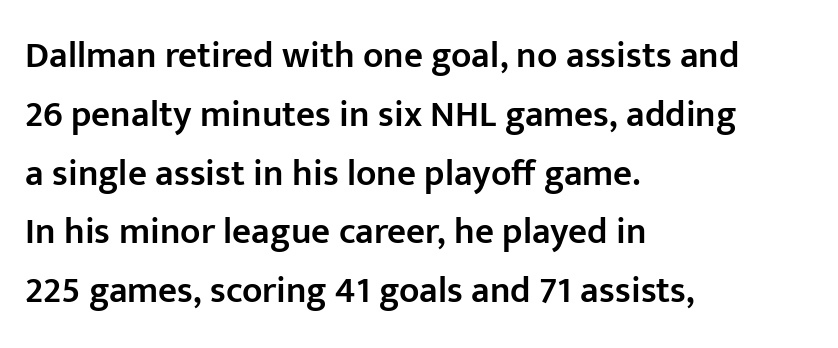
Q: Is the text bold? A: Semi-bold.
Q: Is the text italic (slanted)? A: No, it is upright.
Q: Is the typeface a serif or a sans-serif typeface? A: Sans-serif.
Q: Is the text underlined? A: No.
Q: How is the paragraph aligned? A: Left-aligned.
Q: Is the spacing between letters normal or unusually wide? A: Normal.
Q: Is the spacing between lines tight, normal or loose? A: Normal.
Q: Width (condensed, normal, or wide)? A: Normal.
Q: Stroke contrast? A: Low.
Q: x-height? A: Medium.
Q: Monospaced? A: No.
